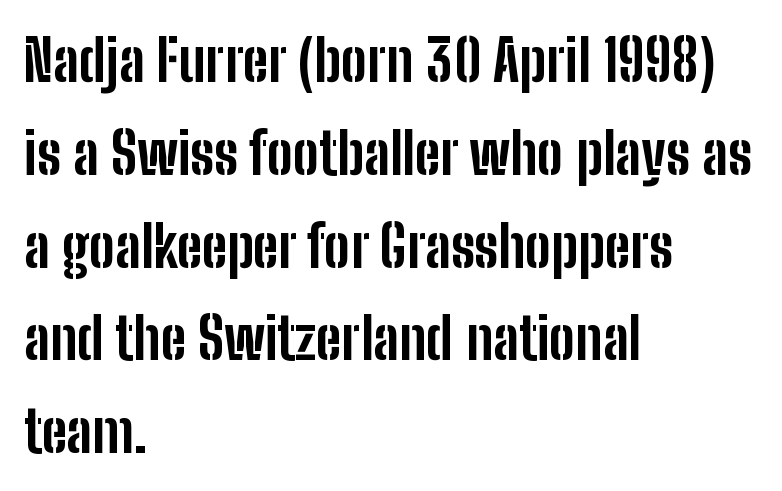
Spacing verdict: proportional, widths tailored to each character. Each row of text sits above clean, open space. To sum up the face: it is a sans, with no serifs. A dark, heavy texture on the line: the type is bold. The designer left line spacing at the default. This rendering leaves character spacing at its baseline value.
